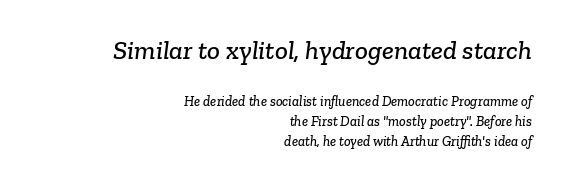
Q: Is the text underlined? A: No.
Q: How is the paragraph aligned? A: Right-aligned.
Q: Is the spacing between letters normal or unusually wide? A: Normal.
Q: Is the spacing between lines tight, normal or loose? A: Normal.
Q: Which block of text is set in a larger size, the first (top) or the second (bottom)? A: The first (top) one.
